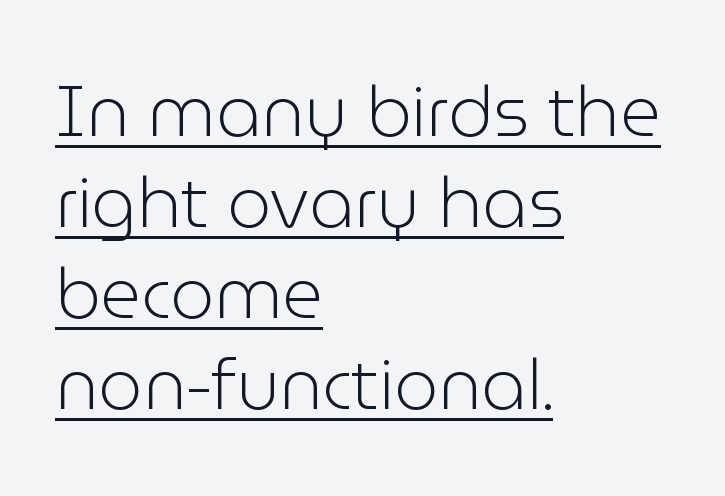
{"serif": "no", "italic": "no", "bold": "no", "weight": "light", "width": "normal", "stroke_contrast": "low", "x_height": "medium", "monospaced": "no", "underline": "yes", "align": "left", "line_spacing": "normal", "line_spacing_ratio": 1.3, "letter_spacing": "normal", "letter_spacing_em": 0.0, "glyph_px": 70}
